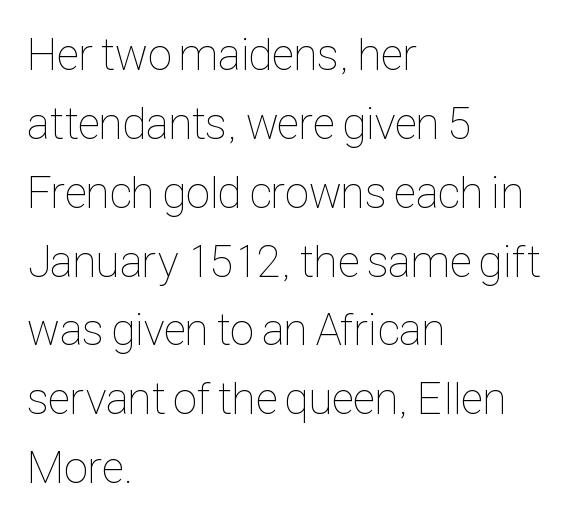
Proportional: the letters do not fall into vertical columns. The block of text has a typical density, with ordinary space between rows. Unbolded letterforms with no extra heft. A clean baseline with only descenders dipping below it. Posture: vertical. One-word summary of the alignment: left.
